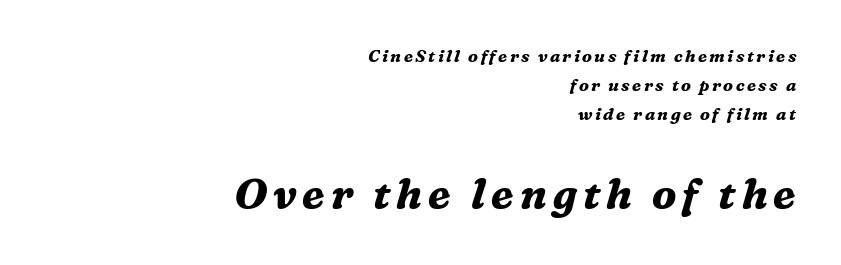
Q: Is the text bold? A: Yes.
Q: Is the text italic (slanted)? A: Yes, it leans right by about 16 degrees.
Q: Is the typeface a serif or a sans-serif typeface? A: Serif.
Q: Is the text underlined? A: No.
Q: How is the paragraph aligned? A: Right-aligned.
Q: Which block of text is set in a larger size, the first (top) or the second (bottom)? A: The second (bottom) one.
Q: Width (condensed, normal, or wide)? A: Normal.
Q: Stroke contrast? A: Medium.
Q: x-height? A: Medium.
Q: Monospaced? A: No.
